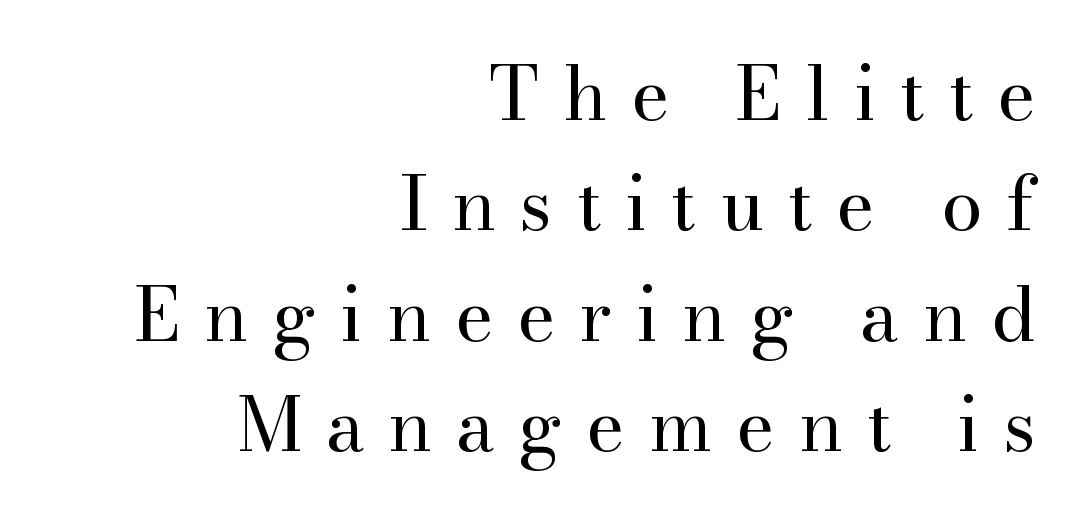
Q: Is the text bold? A: No.
Q: Is the text italic (slanted)? A: No, it is upright.
Q: Is the typeface a serif or a sans-serif typeface? A: Serif.
Q: Is the text underlined? A: No.
Q: How is the paragraph aligned? A: Right-aligned.
Q: Is the spacing between letters normal or unusually wide? A: Unusually wide.
Q: Is the spacing between lines tight, normal or loose? A: Normal.
Q: Width (condensed, normal, or wide)? A: Normal.
Q: Stroke contrast? A: High.
Q: x-height? A: Small.
Q: Monospaced? A: No.
